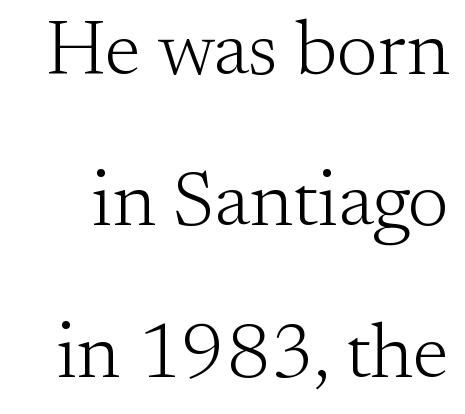
{"serif": "yes", "italic": "no", "bold": "no", "weight": "light", "width": "normal", "stroke_contrast": "medium", "x_height": "small", "monospaced": "no", "underline": "no", "line_spacing": "loose", "line_spacing_ratio": 1.94, "letter_spacing": "normal", "letter_spacing_em": 0.0, "glyph_px": 78}
